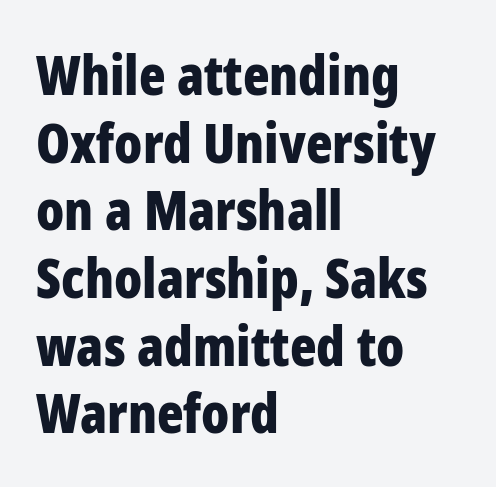
{"serif": "no", "italic": "no", "bold": "yes", "weight": "bold", "width": "condensed", "stroke_contrast": "low", "x_height": "medium", "monospaced": "no", "underline": "no", "align": "left", "line_spacing_ratio": 1.23, "letter_spacing": "normal", "letter_spacing_em": 0.0, "glyph_px": 55}
